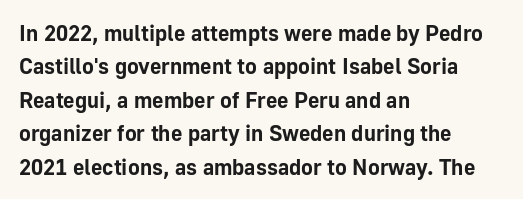
Q: Is the text bold? A: Yes.
Q: Is the text italic (slanted)? A: No, it is upright.
Q: Is the text underlined? A: No.
Q: How is the paragraph aligned? A: Left-aligned.
Q: Is the spacing between letters normal or unusually wide? A: Normal.
Q: Is the spacing between lines tight, normal or loose? A: Normal.
